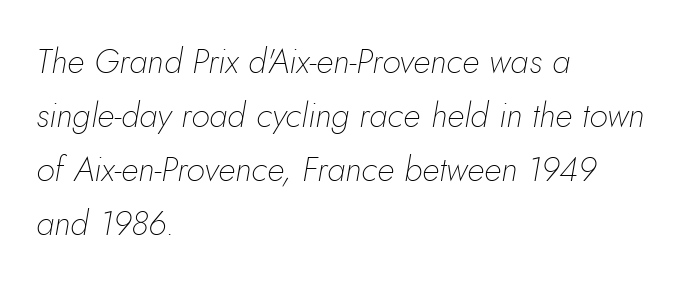
Q: Is the text bold? A: No.
Q: Is the text italic (slanted)? A: Yes, it leans right by about 5 degrees.
Q: Is the text underlined? A: No.
Q: How is the paragraph aligned? A: Left-aligned.
Q: Is the spacing between letters normal or unusually wide? A: Normal.
Q: Is the spacing between lines tight, normal or loose? A: Normal.
Q: Width (condensed, normal, or wide)? A: Normal.
Q: Stroke contrast? A: Low.
Q: x-height? A: Small.
Q: Monospaced? A: No.
